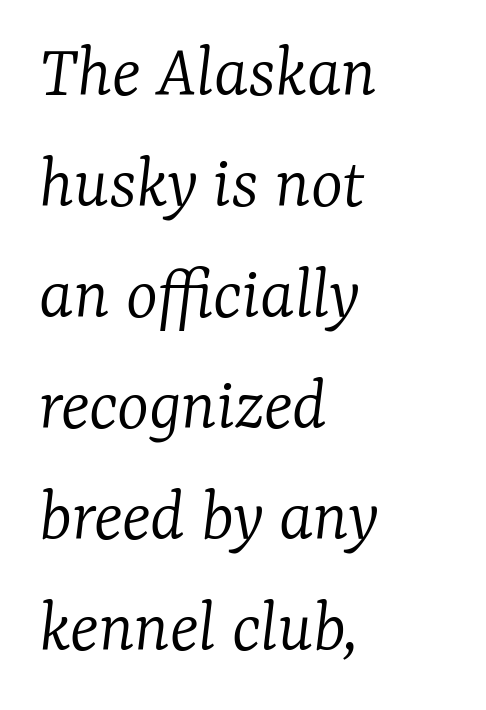
Q: Is the text bold? A: No.
Q: Is the text italic (slanted)? A: Yes, it leans right by about 7 degrees.
Q: Is the typeface a serif or a sans-serif typeface? A: Serif.
Q: Is the text underlined? A: No.
Q: How is the paragraph aligned? A: Left-aligned.
Q: Is the spacing between letters normal or unusually wide? A: Normal.
Q: Is the spacing between lines tight, normal or loose? A: Normal.
Q: Width (condensed, normal, or wide)? A: Normal.
Q: Stroke contrast? A: Low.
Q: x-height? A: Medium.
Q: Monospaced? A: No.
